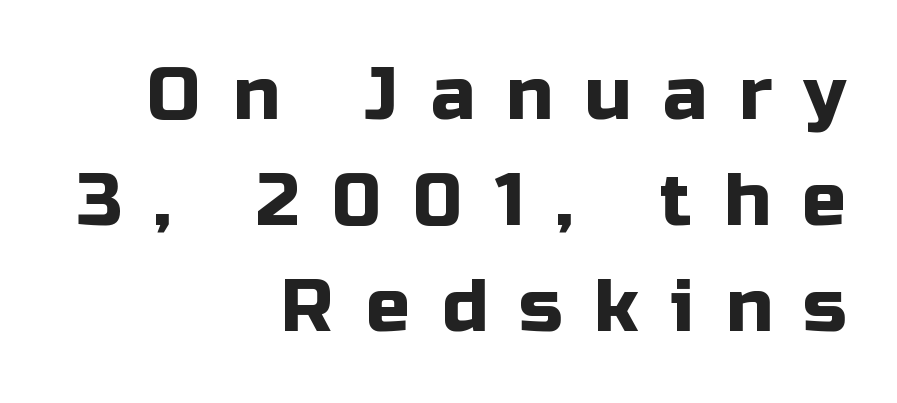
The image shows 73 px sans-serif type, upright; set right-aligned, normal line spacing (1.45x), unusually wide letter spacing (+0.44 em), not underlined; low stroke contrast and a medium x-height.
